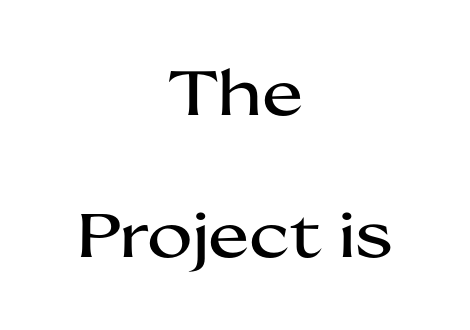
Q: Is the text italic (slanted)? A: No, it is upright.
Q: Is the text underlined? A: No.
Q: How is the paragraph aligned? A: Centered.
Q: Is the spacing between letters normal or unusually wide? A: Normal.
Q: Is the spacing between lines tight, normal or loose? A: Loose.
Q: Width (condensed, normal, or wide)? A: Wide.
Q: Stroke contrast? A: Medium.
Q: x-height? A: Medium.
Q: Monospaced? A: No.
